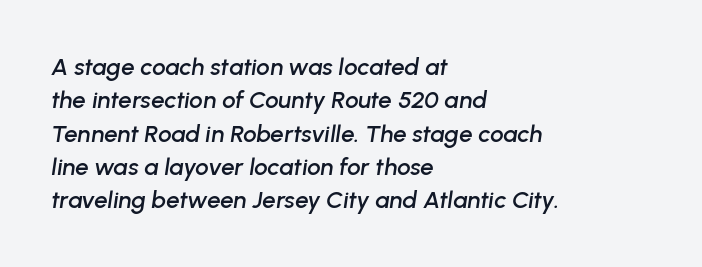
Q: Is the text italic (slanted)? A: Yes, it leans right by about 8 degrees.
Q: Is the text underlined? A: No.
Q: How is the paragraph aligned? A: Left-aligned.
Q: Is the spacing between letters normal or unusually wide? A: Normal.
Q: Is the spacing between lines tight, normal or loose? A: Normal.
